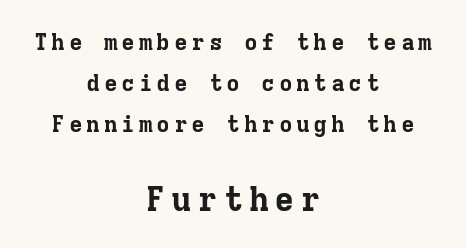
I'd call this a serif setting — the letters wear small feet. Clear beneath every line of the passage. The compositor balanced each line on the midline. Set as a true bold cut, around the 700 mark.
